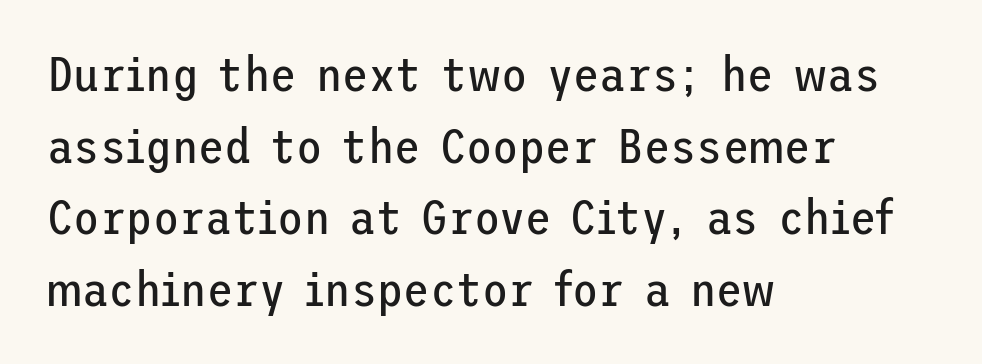
{"serif": "no", "italic": "no", "bold": "no", "weight": "regular", "width": "normal", "stroke_contrast": "low", "x_height": "medium", "underline": "no", "align": "left", "line_spacing": "normal", "line_spacing_ratio": 1.49, "letter_spacing": "normal", "letter_spacing_em": 0.0, "glyph_px": 48}
